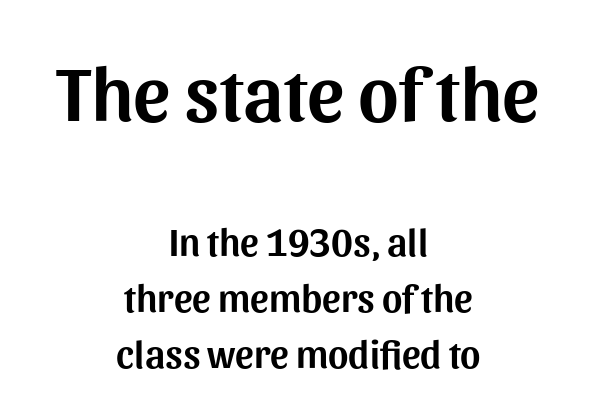
Default kerning and tracking; the words read as compact shapes. The face used here appears at its bigger size in the upper chunk. Glance below the letters and you will spot only blank space. Interline gaps are of average width in this sample. Characters remain perfectly vertical along every line. Is this a fixed-width face? No — the glyphs have proportional, varying widths.
